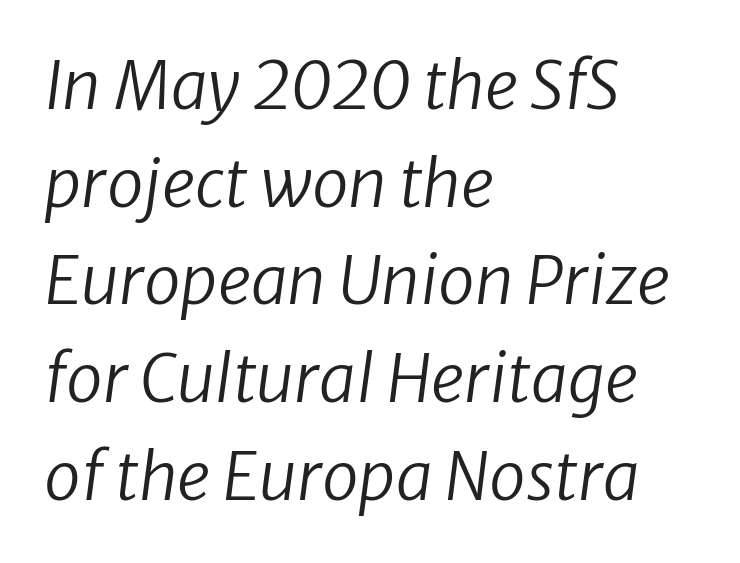
{"italic": "yes", "lean": "right", "slant_degrees": 8, "bold": "no", "weight": "regular", "width": "normal", "stroke_contrast": "low", "x_height": "medium", "monospaced": "no", "underline": "no", "align": "left", "line_spacing": "normal", "line_spacing_ratio": 1.48, "letter_spacing": "normal", "letter_spacing_em": 0.0, "glyph_px": 66}
